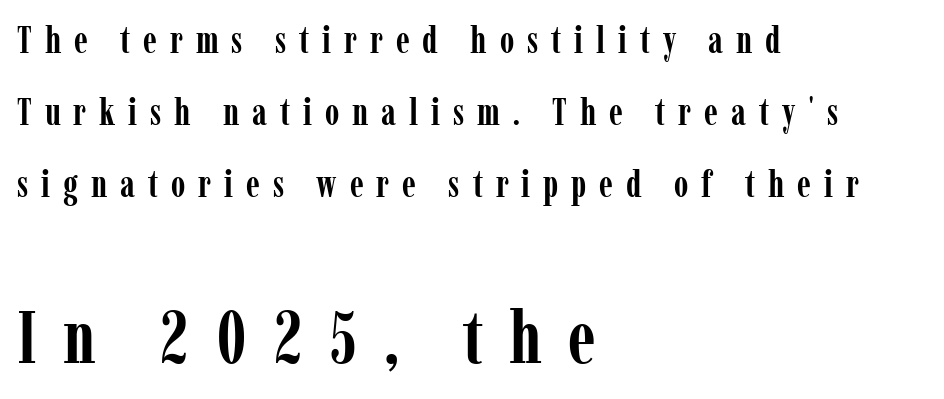
The image shows 74 px semibold, condensed serif type, upright; set left-aligned, loose line spacing (1.94x), unusually wide letter spacing (+0.35 em), not underlined; the second (bottom) block is 2.0x larger; low stroke contrast and a medium x-height.
